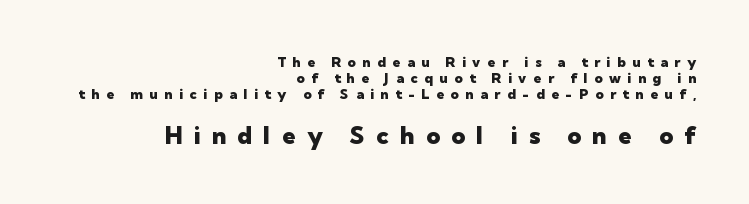
{"italic": "no", "bold": "yes", "underline": "no", "align": "right", "line_spacing": "tight", "line_spacing_ratio": 1.13, "letter_spacing": "wide", "letter_spacing_em": 0.47, "larger_block": "second", "size_ratio": 1.71, "glyph_px": 24}
